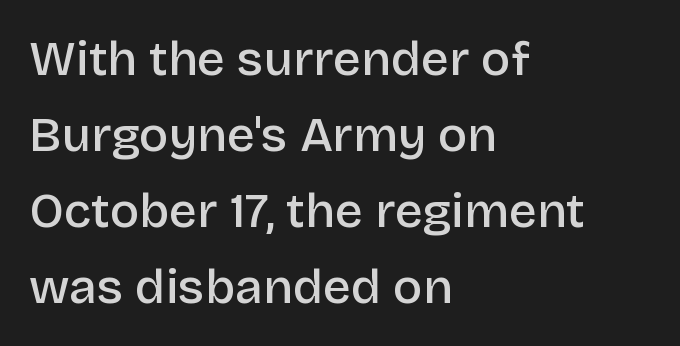
The image shows 49 px semibold sans-serif type, upright; set left-aligned, normal line spacing (1.55x), normal letter spacing, not underlined; low stroke contrast and a large x-height.
